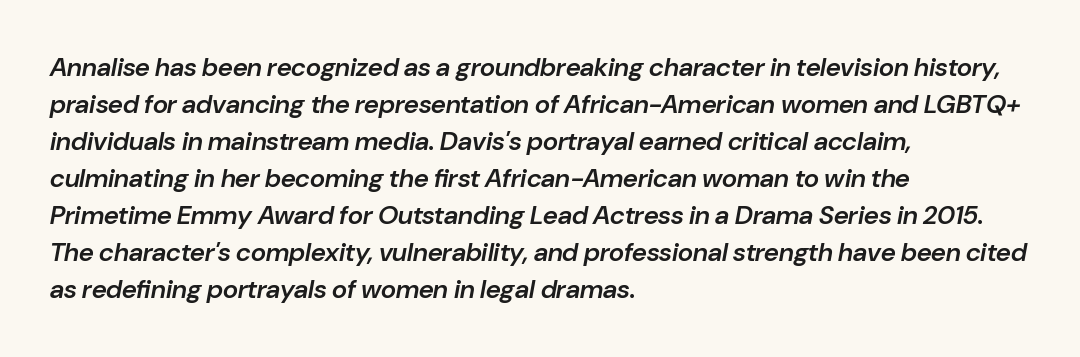
Q: Is the text bold? A: Semi-bold.
Q: Is the text italic (slanted)? A: Yes, it leans right by about 10 degrees.
Q: Is the text underlined? A: No.
Q: How is the paragraph aligned? A: Left-aligned.
Q: Is the spacing between letters normal or unusually wide? A: Normal.
Q: Is the spacing between lines tight, normal or loose? A: Normal.
